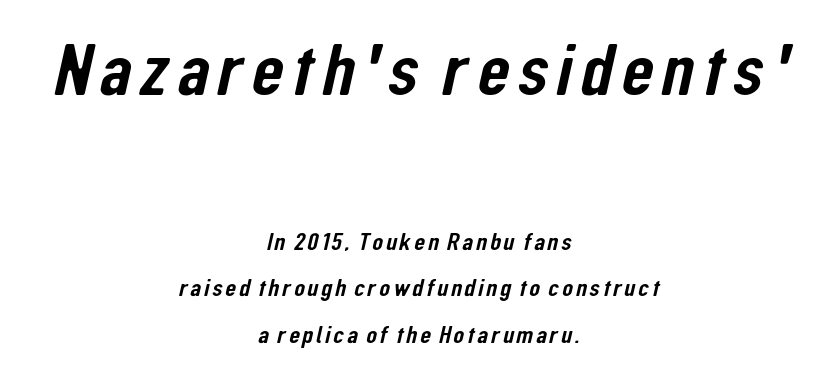
The image shows 74 px condensed sans-serif type; set centered, line spacing 1.85x, not underlined; the first (top) block is 2.96x larger; low stroke contrast and a medium x-height.
